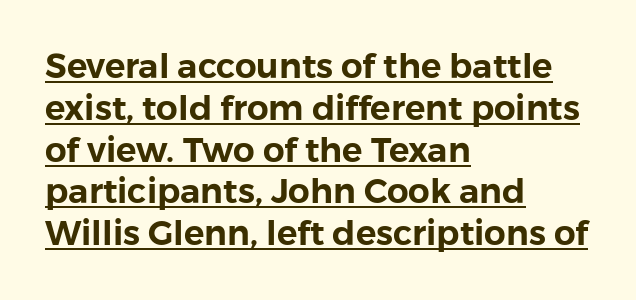
Left-aligned paragraph, ragged on the right. Look at the tracking — it's just the regular setting, nothing added. Character widths vary here, with narrow letters taking less room than wide ones. Style check: upright.
